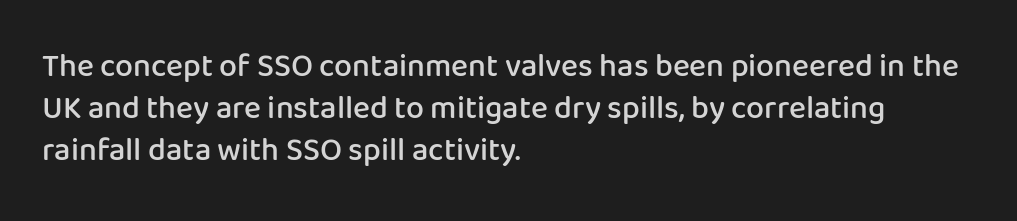
{"serif": "no", "italic": "no", "bold": "semi", "weight": "semibold", "width": "normal", "stroke_contrast": "low", "x_height": "medium", "monospaced": "no", "underline": "no", "align": "left", "line_spacing": "normal", "line_spacing_ratio": 1.32, "letter_spacing": "normal", "letter_spacing_em": 0.0, "glyph_px": 32}
